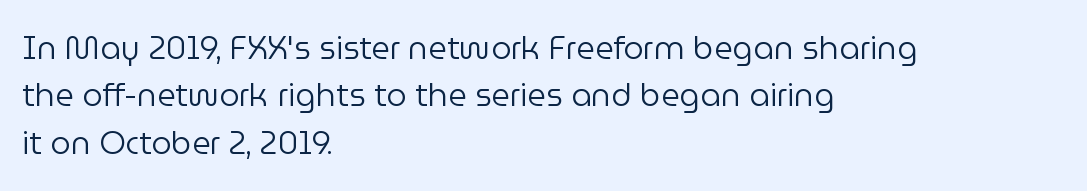
{"serif": "no", "italic": "no", "bold": "no", "weight": "regular", "width": "normal", "stroke_contrast": "low", "x_height": "medium", "monospaced": "no", "underline": "no", "align": "left", "line_spacing": "normal", "line_spacing_ratio": 1.48, "letter_spacing": "normal", "letter_spacing_em": 0.0, "glyph_px": 32}
